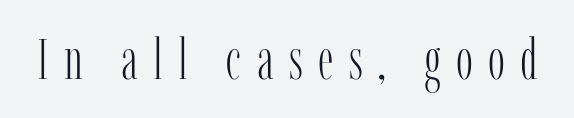
Italic? Not at all — the glyphs are vertical. Looks like regular typesetting: each glyph gets only the width it needs. In terms of letterspacing, this is a distinctly airy, spread setting. Stems here are at most as thick as an everyday book face. Honestly, there is no underline to notice here at all.
